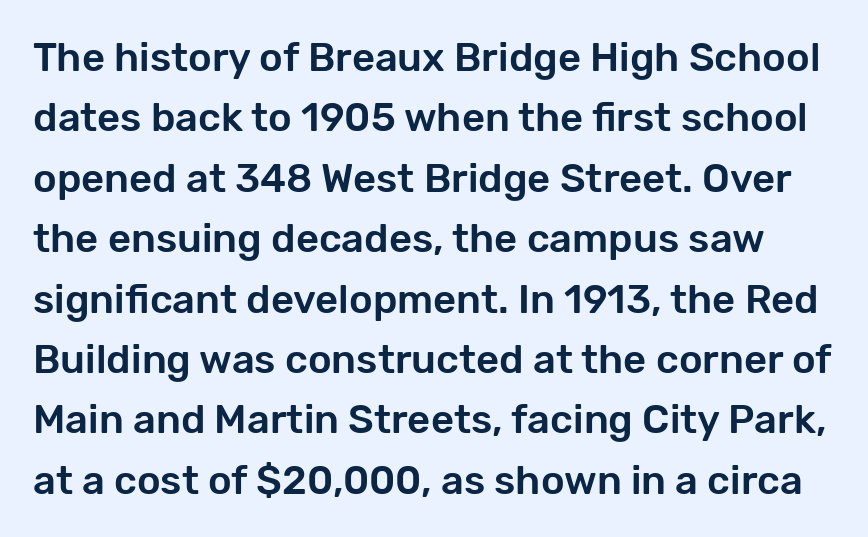
The passage shown is typeset with a sans-serif family. The specimen omits any rule beneath the text block's lines. Spacing between characters is what you'd get straight out of the box. Horizontal bands of white between lines are of average thickness. Every character sits straight up, as roman type does.
